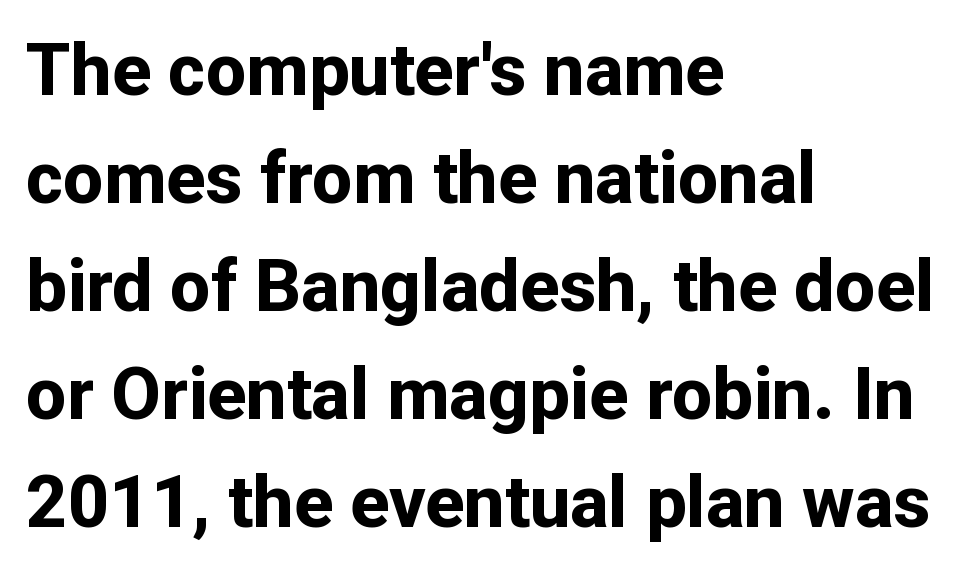
The type is set solid horizontally, with unmodified tracking. In CSS terms this would be text-align: left. When letters stand straight like this, we call the style roman or upright. A dark, heavy texture on the line: the type is bold. Whoever set this chose a conventional vertical rhythm.
